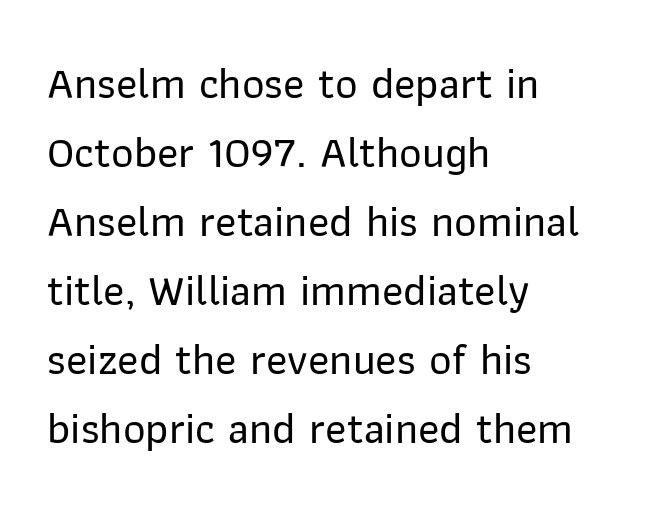
Q: Is the text italic (slanted)? A: No, it is upright.
Q: Is the typeface a serif or a sans-serif typeface? A: Sans-serif.
Q: Is the text underlined? A: No.
Q: How is the paragraph aligned? A: Left-aligned.
Q: Is the spacing between letters normal or unusually wide? A: Normal.
Q: Is the spacing between lines tight, normal or loose? A: Normal.
Q: Width (condensed, normal, or wide)? A: Normal.
Q: Stroke contrast? A: Low.
Q: x-height? A: Medium.
Q: Monospaced? A: No.
